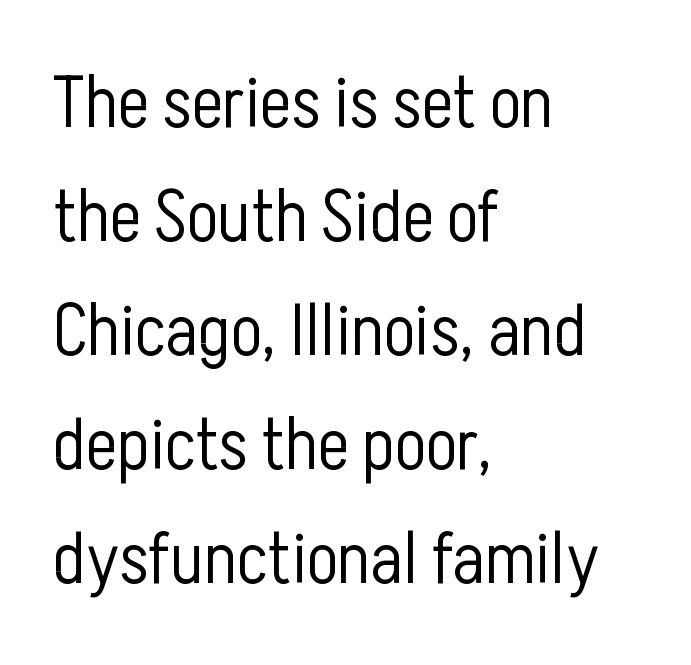
The image shows 74 px light, condensed sans-serif type, upright; set left-aligned, normal line spacing (1.54x), normal letter spacing, not underlined; low stroke contrast and a medium x-height.
